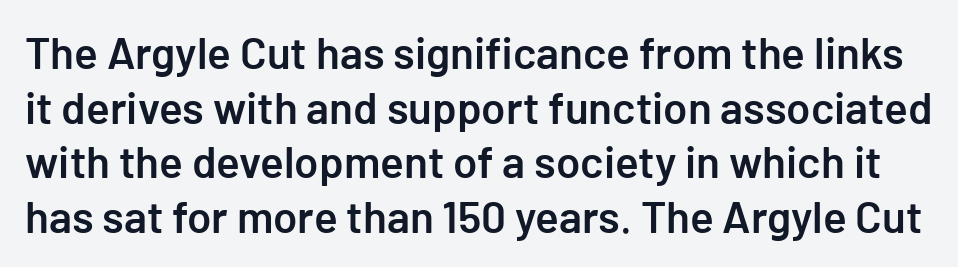
{"serif": "no", "italic": "no", "bold": "semi", "weight": "semibold", "width": "normal", "stroke_contrast": "low", "x_height": "medium", "underline": "no", "line_spacing_ratio": 1.24, "letter_spacing": "normal", "letter_spacing_em": 0.0, "glyph_px": 44}
